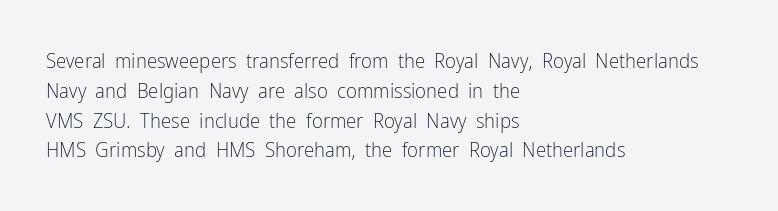
The image shows 21 px text type, upright; set left-aligned, normal line spacing (1.42x), normal letter spacing, not underlined.
